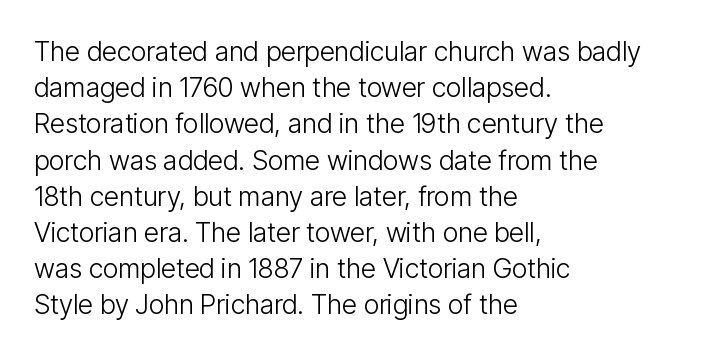
The strokes carry an ordinary text weight at most. Teacher's note: observe the even left margin — that is flush-left alignment. The lines sit at an ordinary, default distance from one another. Does extra space separate the letters? No, they use regular spacing. Posture: vertical. The specimen omits any rule beneath the text block's lines.
